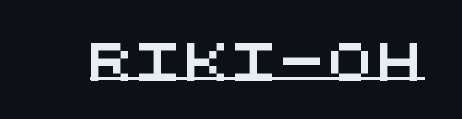
{"serif": "no", "width": "wide", "stroke_contrast": "medium", "x_height": "large", "monospaced": "yes", "underline": "yes", "glyph_px": 37}
